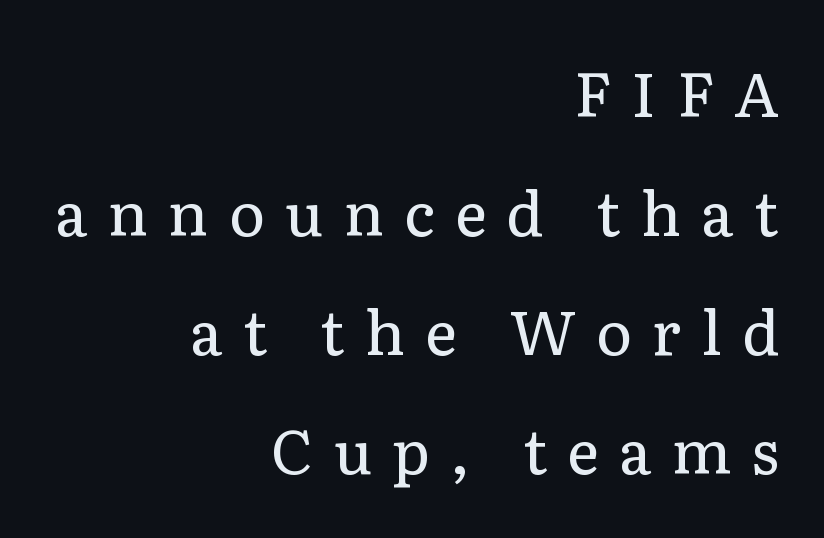
The image shows 61 px regular-weight serif type, upright; set right-aligned, loose line spacing (1.95x), unusually wide letter spacing (+0.33 em), not underlined; low stroke contrast and a medium x-height.
